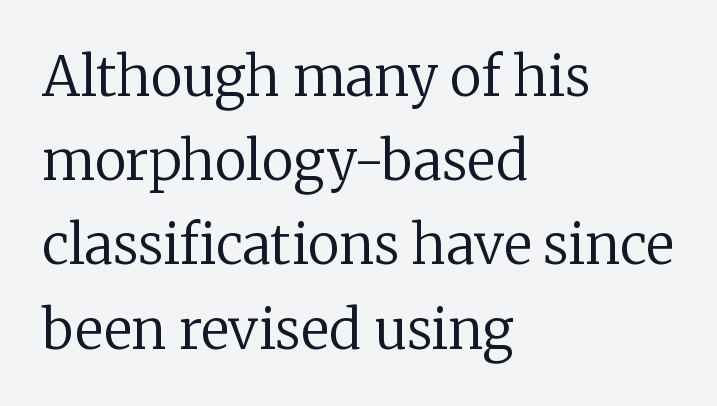
Q: Is the text bold? A: No.
Q: Is the text italic (slanted)? A: No, it is upright.
Q: Is the typeface a serif or a sans-serif typeface? A: Serif.
Q: Is the text underlined? A: No.
Q: How is the paragraph aligned? A: Left-aligned.
Q: Is the spacing between letters normal or unusually wide? A: Normal.
Q: Is the spacing between lines tight, normal or loose? A: Normal.
Q: Width (condensed, normal, or wide)? A: Normal.
Q: Stroke contrast? A: Low.
Q: x-height? A: Medium.
Q: Monospaced? A: No.
